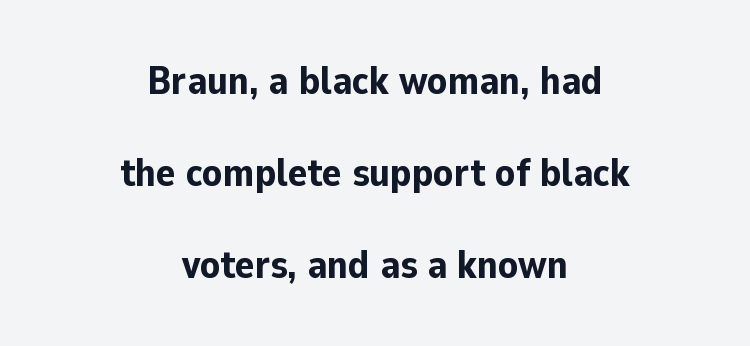
Tall strokes in this sample are plumb rather than angled. Compared with typical body copy, the letter spacing here is the same. Quick note: underline off. Look at the stroke-to-counter ratio: heavy, a bold.
